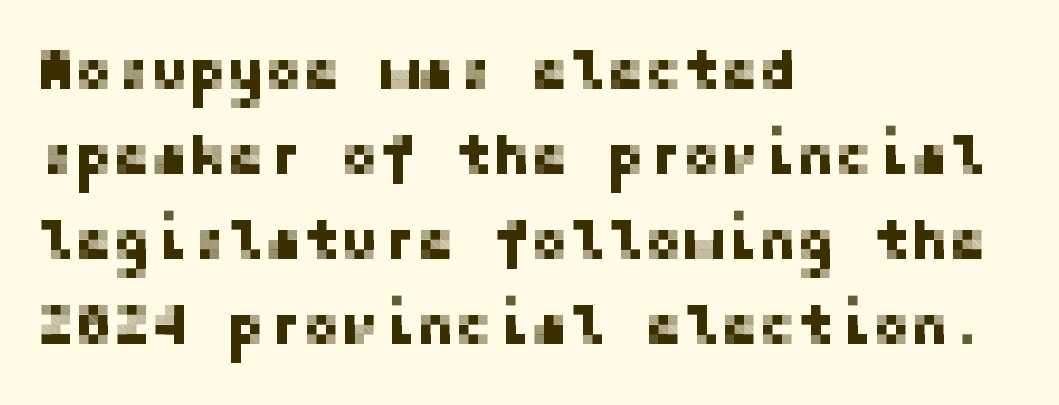
{"serif": "no", "italic": "no", "width": "normal", "stroke_contrast": "low", "x_height": "medium", "underline": "no", "align": "left", "line_spacing": "normal", "line_spacing_ratio": 1.49, "letter_spacing": "normal", "letter_spacing_em": 0.0, "glyph_px": 57}
